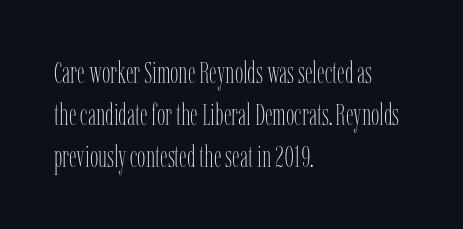
The weight tops out at a normal text grade. Proportional: the letters do not fall into vertical columns. The specimen reads as upright at a glance. Clear beneath every line of the passage. Compared with typical body copy, the letter spacing here is the same. Vertically, the passage feels balanced, rows spaced as you'd expect.
